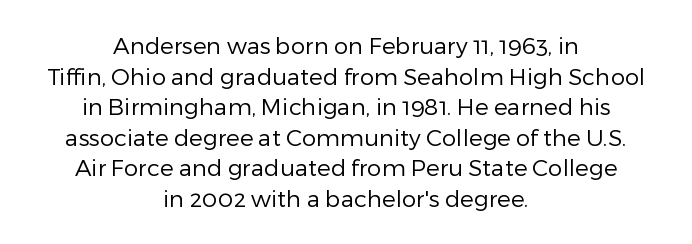
The image shows 23 px text type, upright; set centered, normal line spacing (1.33x), normal letter spacing, not underlined.
